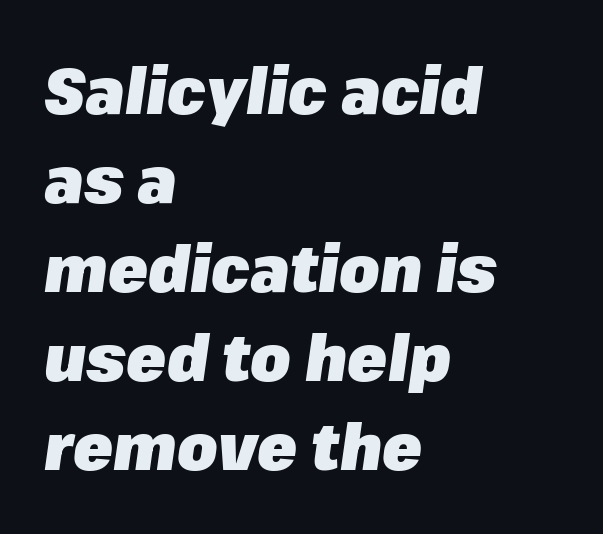
These lines keep a tight, regular rhythm from letter to letter. Every letter is thick-stroked: bold, no question. Decoration check: the copy has no underline. Rendered with sloped, italic letterforms.
